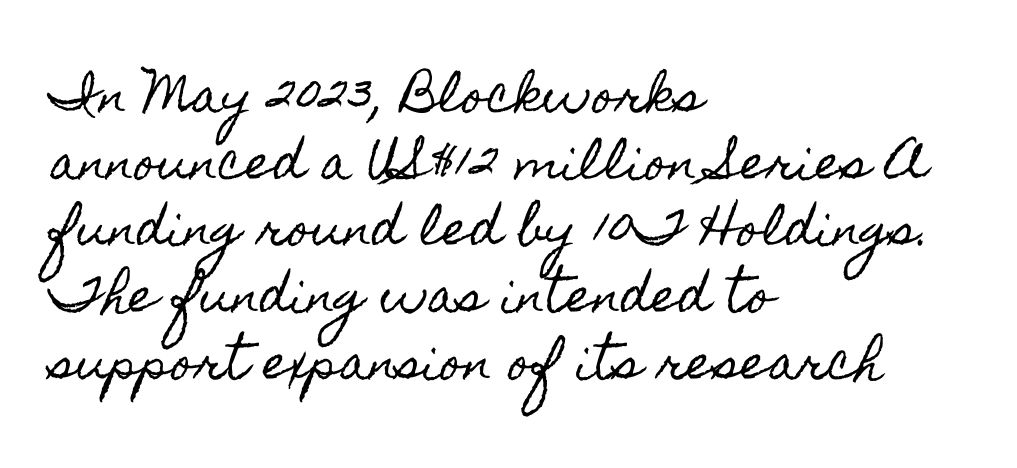
Q: Is the text italic (slanted)? A: Yes.
Q: Is the text underlined? A: No.
Q: How is the paragraph aligned? A: Left-aligned.
Q: Is the spacing between letters normal or unusually wide? A: Normal.
Q: Is the spacing between lines tight, normal or loose? A: Normal.
Q: Width (condensed, normal, or wide)? A: Condensed.
Q: x-height? A: Small.
Q: Monospaced? A: No.
